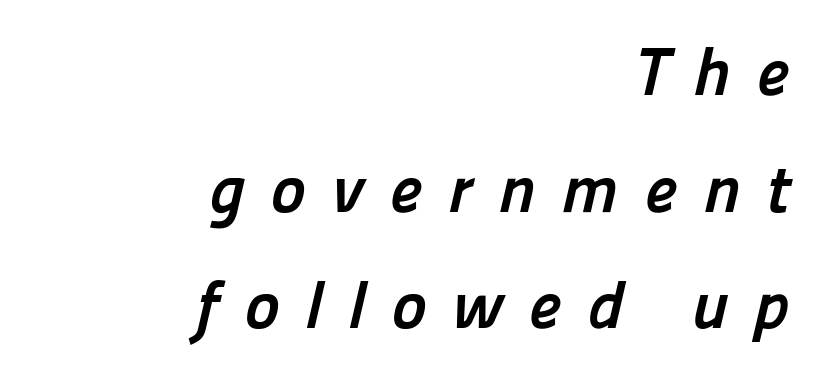
The image shows 67 px semibold sans-serif type; set right-aligned, line spacing 1.74x, unusually wide letter spacing (+0.38 em), not underlined; low stroke contrast and a medium x-height.
